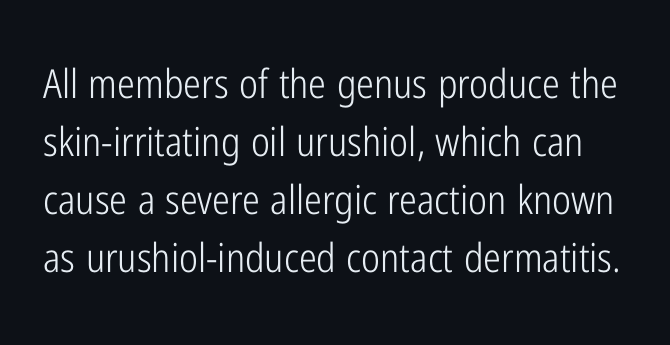
The image shows 40 px light, condensed sans-serif type, upright; set normal line spacing (1.45x), normal letter spacing, not underlined; low stroke contrast and a medium x-height.
